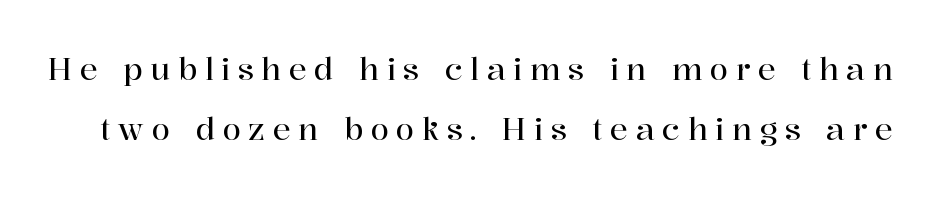
Q: Is the text italic (slanted)? A: No, it is upright.
Q: Is the typeface a serif or a sans-serif typeface? A: Serif.
Q: Is the text underlined? A: No.
Q: Is the spacing between letters normal or unusually wide? A: Unusually wide.
Q: Is the spacing between lines tight, normal or loose? A: Loose.
Q: Width (condensed, normal, or wide)? A: Normal.
Q: Stroke contrast? A: High.
Q: x-height? A: Medium.
Q: Monospaced? A: No.
